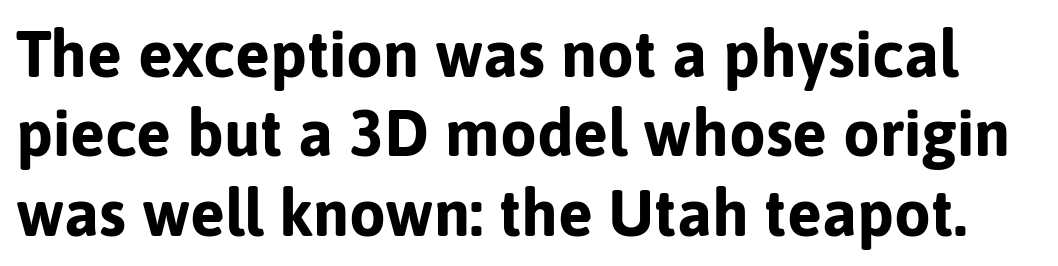
{"serif": "no", "italic": "no", "bold": "yes", "weight": "bold", "width": "normal", "stroke_contrast": "low", "x_height": "medium", "monospaced": "no", "underline": "no", "line_spacing_ratio": 1.22, "letter_spacing": "normal", "letter_spacing_em": 0.0, "glyph_px": 65}
